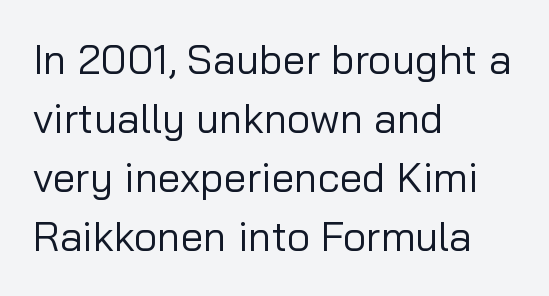
The image shows 41 px regular-weight sans-serif type, upright; set left-aligned, normal line spacing (1.44x), normal letter spacing, not underlined; low stroke contrast and a medium x-height.
